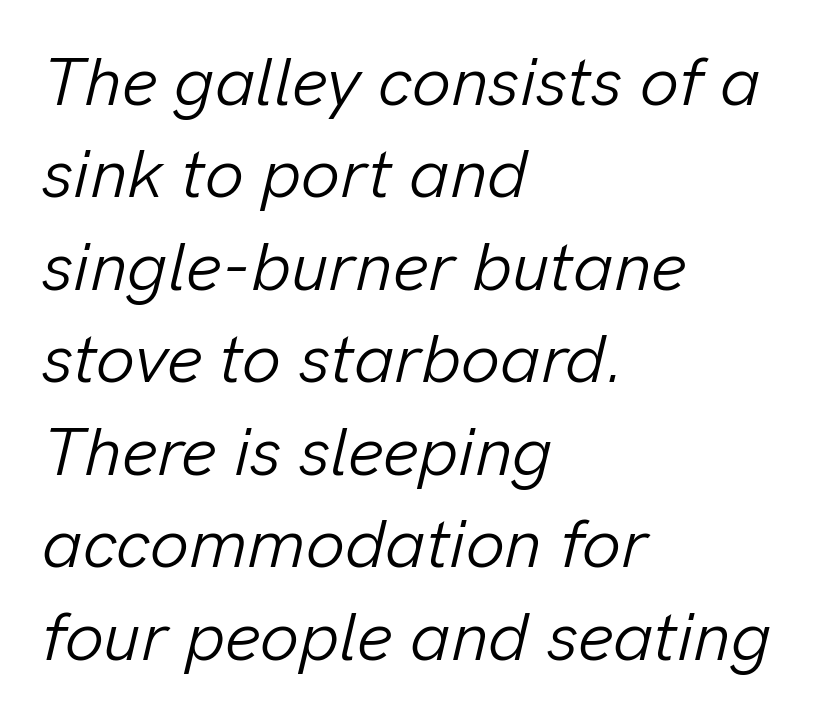
Q: Is the text bold? A: No.
Q: Is the text italic (slanted)? A: Yes, it leans right by about 13 degrees.
Q: Is the text underlined? A: No.
Q: How is the paragraph aligned? A: Left-aligned.
Q: Is the spacing between letters normal or unusually wide? A: Normal.
Q: Is the spacing between lines tight, normal or loose? A: Normal.
Q: Width (condensed, normal, or wide)? A: Normal.
Q: Stroke contrast? A: Low.
Q: x-height? A: Medium.
Q: Monospaced? A: No.
